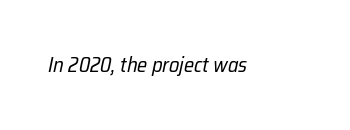
The image shows 21 px text type, italic (leaning right); set normal letter spacing, not underlined.
